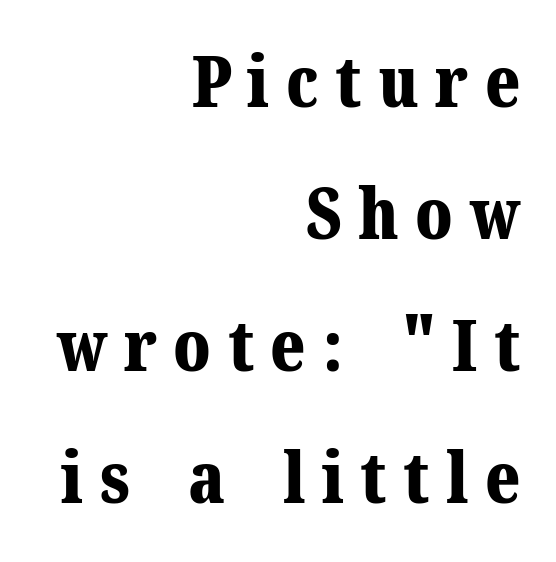
{"serif": "yes", "italic": "no", "bold": "yes", "weight": "bold", "width": "normal", "stroke_contrast": "medium", "x_height": "medium", "monospaced": "no", "underline": "no", "align": "right", "line_spacing_ratio": 1.86, "letter_spacing": "wide", "letter_spacing_em": 0.23, "glyph_px": 71}
